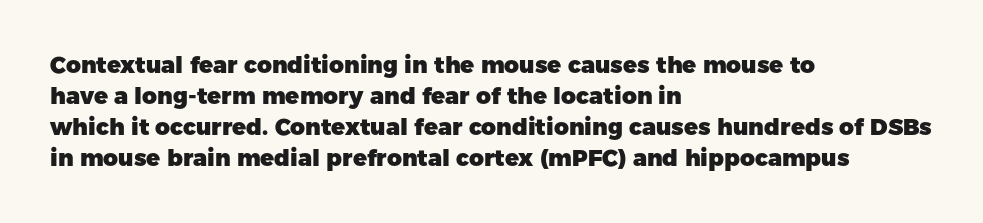
Q: Is the text bold? A: Yes.
Q: Is the text italic (slanted)? A: No, it is upright.
Q: Is the text underlined? A: No.
Q: How is the paragraph aligned? A: Left-aligned.
Q: Is the spacing between letters normal or unusually wide? A: Normal.
Q: Is the spacing between lines tight, normal or loose? A: Normal.
